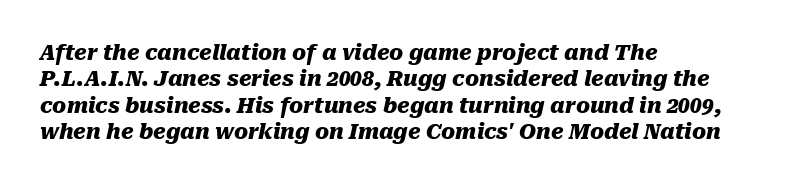
The image shows 21 px bold type, italic (leaning right); set left-aligned, normal line spacing (1.26x), normal letter spacing, not underlined.
